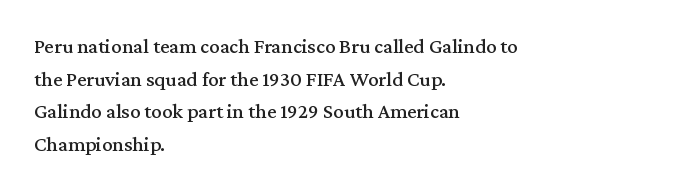
Q: Is the text italic (slanted)? A: No, it is upright.
Q: Is the text underlined? A: No.
Q: How is the paragraph aligned? A: Left-aligned.
Q: Is the spacing between letters normal or unusually wide? A: Normal.
Q: Is the spacing between lines tight, normal or loose? A: Normal.
